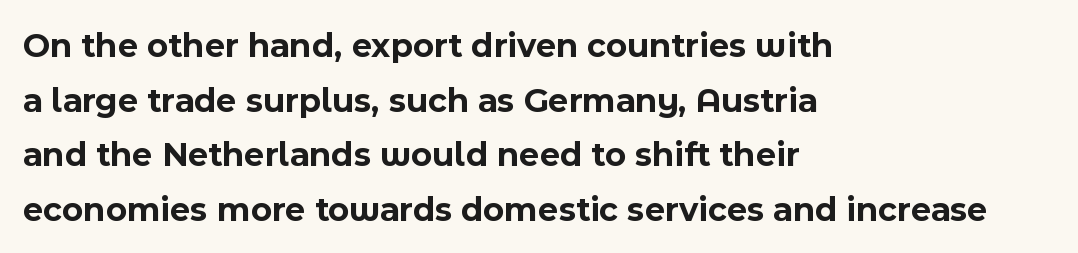
{"serif": "no", "italic": "no", "bold": "yes", "weight": "bold", "width": "normal", "x_height": "medium", "monospaced": "no", "underline": "no", "align": "left", "line_spacing": "normal", "line_spacing_ratio": 1.56, "letter_spacing": "normal", "letter_spacing_em": 0.0, "glyph_px": 35}
